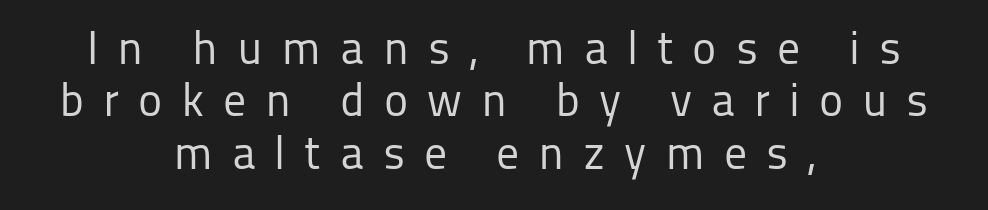
Q: Is the text bold? A: No.
Q: Is the text italic (slanted)? A: No, it is upright.
Q: Is the typeface a serif or a sans-serif typeface? A: Sans-serif.
Q: Is the text underlined? A: No.
Q: How is the paragraph aligned? A: Centered.
Q: Is the spacing between letters normal or unusually wide? A: Unusually wide.
Q: Is the spacing between lines tight, normal or loose? A: Tight.
Q: Width (condensed, normal, or wide)? A: Normal.
Q: Stroke contrast? A: Low.
Q: x-height? A: Medium.
Q: Monospaced? A: No.
